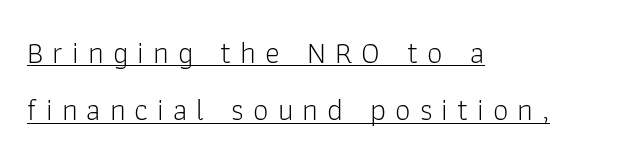
Q: Is the text bold? A: No.
Q: Is the text italic (slanted)? A: No, it is upright.
Q: Is the typeface a serif or a sans-serif typeface? A: Sans-serif.
Q: Is the text underlined? A: Yes.
Q: How is the paragraph aligned? A: Left-aligned.
Q: Is the spacing between letters normal or unusually wide? A: Unusually wide.
Q: Width (condensed, normal, or wide)? A: Normal.
Q: Stroke contrast? A: Low.
Q: x-height? A: Medium.
Q: Monospaced? A: No.
